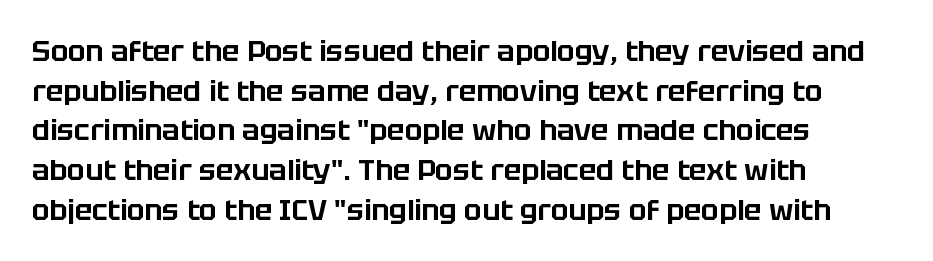
The typesetter chose a ragged-right arrangement here. Upright lettering throughout. Here the designer chose a conventional face with non-uniform glyph widths. Compared with typical body copy, the letter spacing here is the same. Each new line begins a customary step beneath the previous one. Serif or sans? Sans — the stroke terminals are bare.
